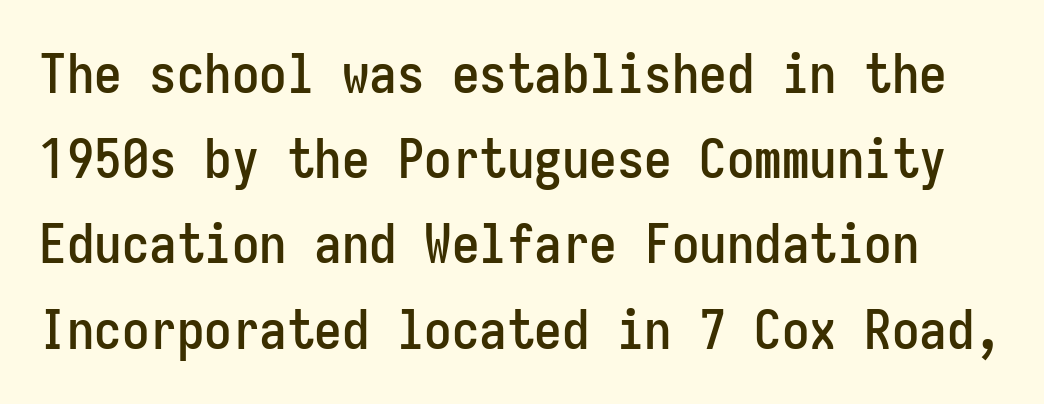
{"serif": "no", "italic": "no", "width": "condensed", "stroke_contrast": "low", "x_height": "medium", "monospaced": "yes", "underline": "no", "line_spacing": "normal", "line_spacing_ratio": 1.55, "letter_spacing": "normal", "letter_spacing_em": 0.0, "glyph_px": 55}
